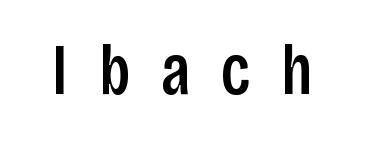
Anything drawn beneath the words? Only blank space. Proportional: the letters do not fall into vertical columns. The tracking reads as deliberately expanded to a designer's eye. The designer went with a sans here, leaving each stem footless. The specimen reads as upright at a glance.
